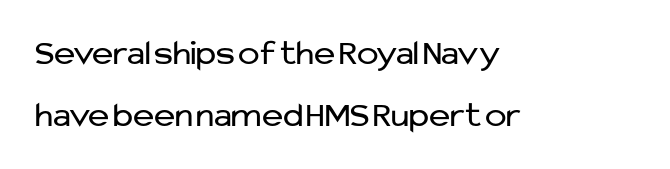
Letter spacing: default. The letters carry no serifs — their stems end cleanly without finishing strokes. Clear beneath every line of the passage. Unlike italic type, these characters show no tilt at all. Varying glyph widths throughout — classic text-font behaviour. On a weight scale, this lands at 450 or below.
